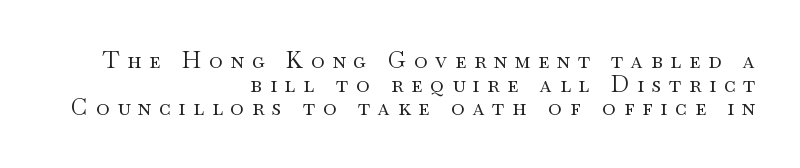
Q: Is the text bold? A: No.
Q: Is the text italic (slanted)? A: No, it is upright.
Q: Is the text underlined? A: No.
Q: How is the paragraph aligned? A: Right-aligned.
Q: Is the spacing between letters normal or unusually wide? A: Unusually wide.
Q: Is the spacing between lines tight, normal or loose? A: Tight.
